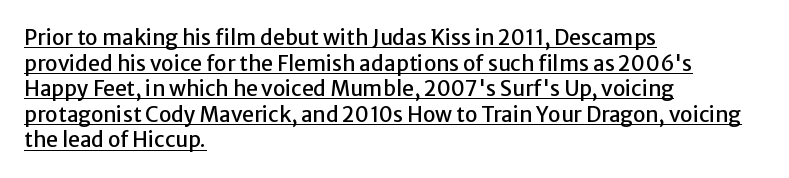
{"italic": "no", "underline": "yes", "align": "left", "line_spacing_ratio": 1.22, "letter_spacing": "normal", "letter_spacing_em": 0.0, "glyph_px": 21}
